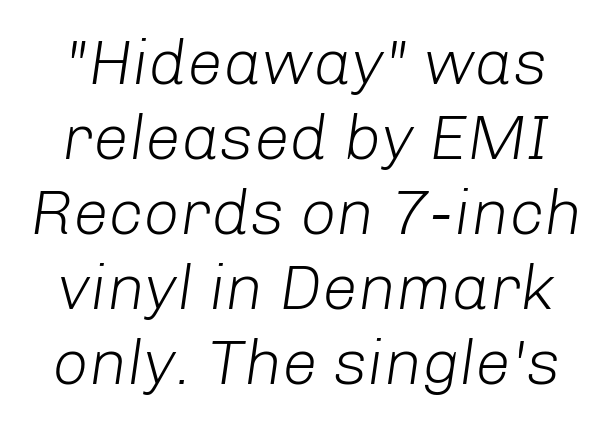
The characters are drawn with everyday or finer stroke widths. The face used here is proportionally spaced, like ordinary book or web type. The axis of the letterforms is tilted away from vertical. The specimen omits any rule beneath the text block's lines. In terms of letterspacing, this is plain default setting.
